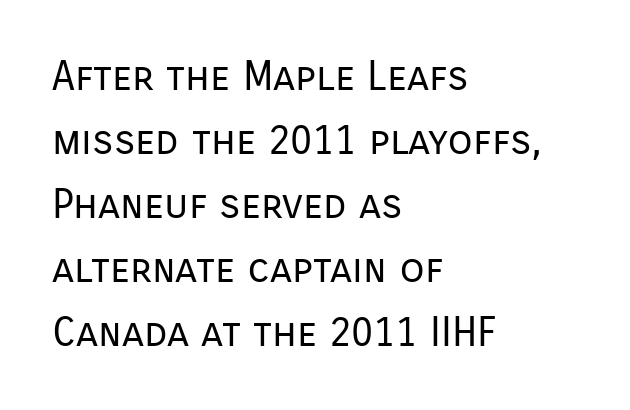
A typesetter would call this leading conventional body-copy spacing. Is the stroke heavy? The answer is a plain regular-or-lighter. Typographically, this falls in the sans-serif category. The passage shown is typed in a proportional face where columns would drift. Alignment: flush left.
